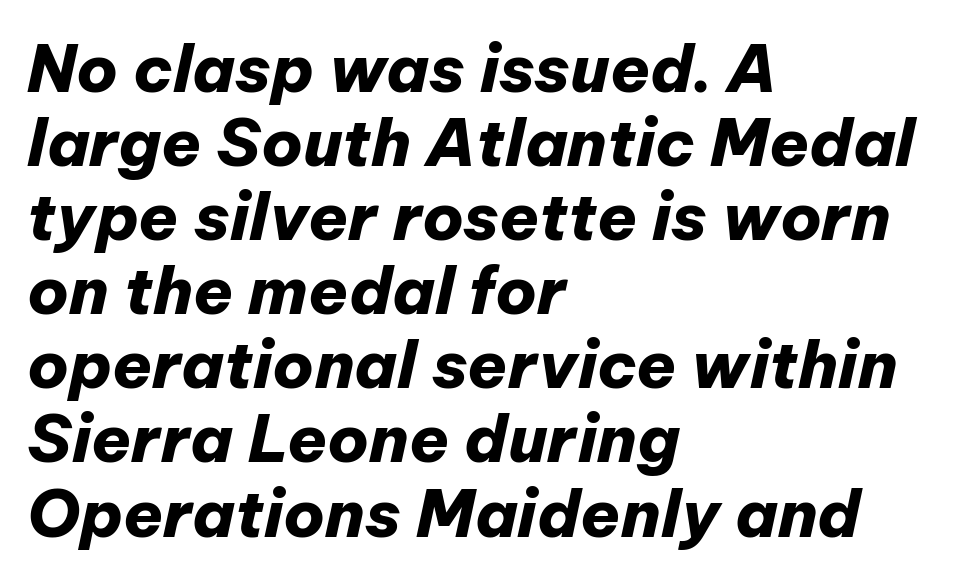
{"italic": "yes", "lean": "right", "slant_degrees": 12, "bold": "yes", "weight": "heavy", "width": "normal", "stroke_contrast": "low", "x_height": "medium", "monospaced": "no", "underline": "no", "align": "left", "line_spacing": "tight", "line_spacing_ratio": 1.14, "letter_spacing": "normal", "letter_spacing_em": 0.0, "glyph_px": 65}
